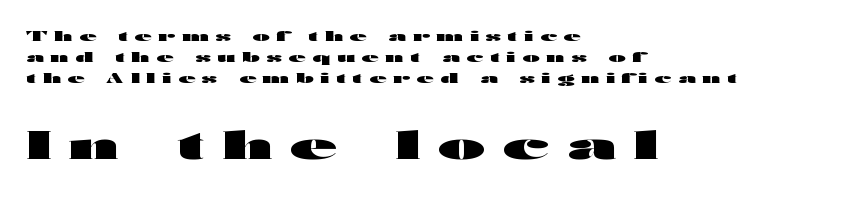
Do the characters align in a grid? No, the font is proportional. Display-style spreading of the glyphs; the letterfit is very open. Each new line begins a customary step beneath the previous one. The gap between lines stays unmarked. A classic flush-left, rag-right setting is used for this passage. The letters stand straight up with perfectly vertical stems.
